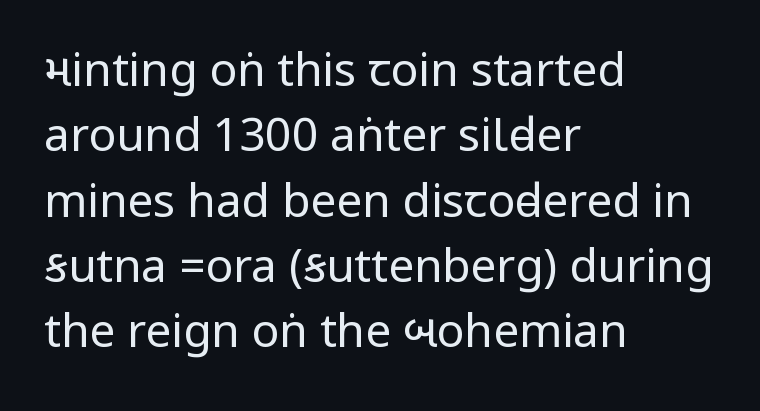
{"serif": "no", "italic": "no", "bold": "no", "weight": "regular", "width": "condensed", "stroke_contrast": "low", "underline": "no", "align": "left", "line_spacing": "normal", "line_spacing_ratio": 1.42, "letter_spacing": "normal", "letter_spacing_em": 0.0, "glyph_px": 46}
